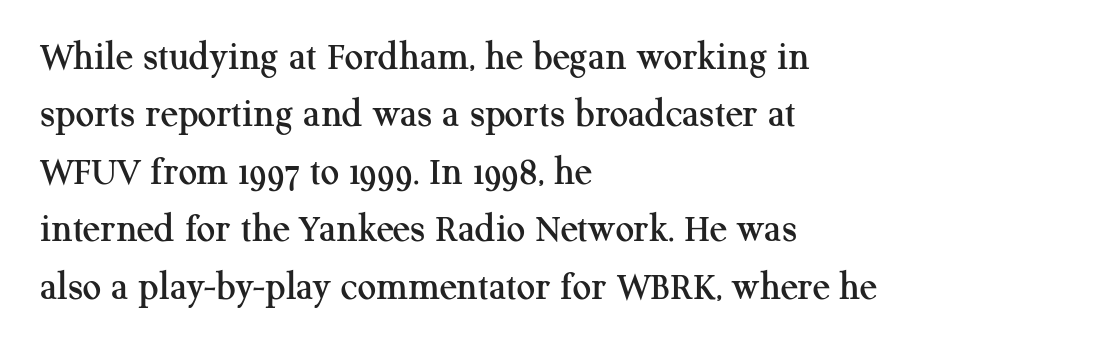
The image shows 41 px serif type, upright; set left-aligned, normal line spacing (1.4x), normal letter spacing, not underlined; medium stroke contrast and a medium x-height.
